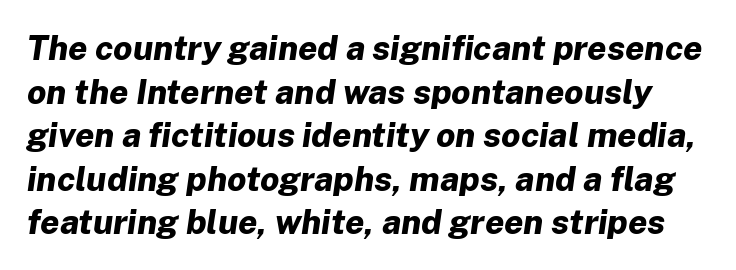
{"italic": "yes", "lean": "right", "slant_degrees": 8, "bold": "yes", "weight": "bold", "width": "normal", "stroke_contrast": "low", "x_height": "medium", "monospaced": "no", "underline": "no", "line_spacing": "normal", "line_spacing_ratio": 1.28, "letter_spacing": "normal", "letter_spacing_em": 0.0, "glyph_px": 34}
